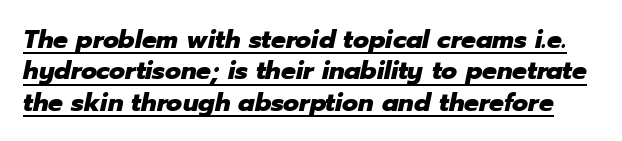
Q: Is the text bold? A: Yes.
Q: Is the text italic (slanted)? A: Yes, it leans right by about 12 degrees.
Q: Is the text underlined? A: Yes.
Q: Is the spacing between letters normal or unusually wide? A: Normal.
